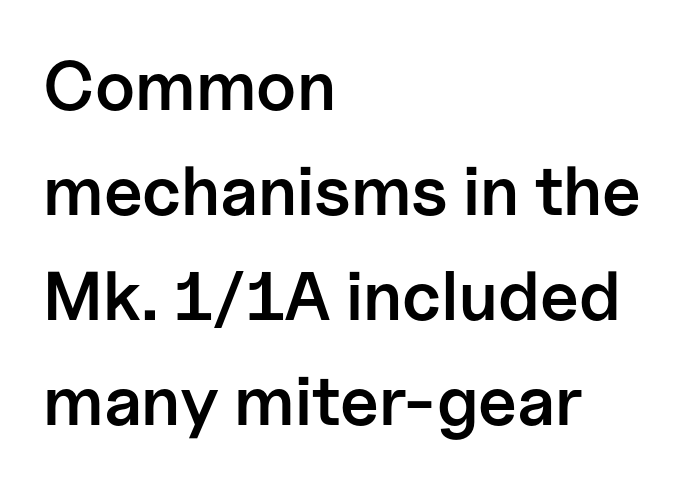
Q: Is the text bold? A: Semi-bold.
Q: Is the text italic (slanted)? A: No, it is upright.
Q: Is the typeface a serif or a sans-serif typeface? A: Sans-serif.
Q: Is the text underlined? A: No.
Q: How is the paragraph aligned? A: Left-aligned.
Q: Is the spacing between letters normal or unusually wide? A: Normal.
Q: Is the spacing between lines tight, normal or loose? A: Normal.
Q: Width (condensed, normal, or wide)? A: Normal.
Q: Stroke contrast? A: Low.
Q: x-height? A: Medium.
Q: Monospaced? A: No.
